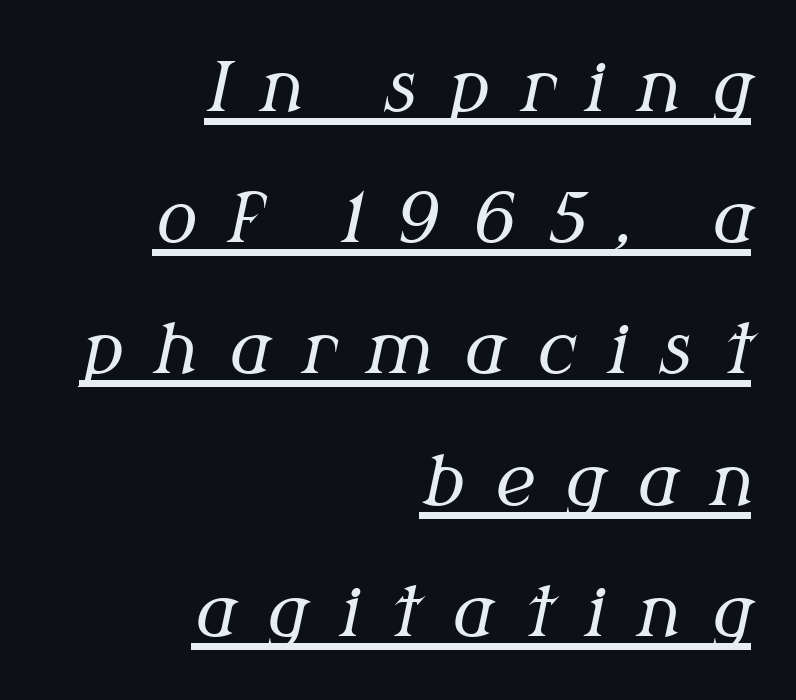
The image shows 68 px regular-weight serif type, italic (leaning right); set right-aligned, loose line spacing (1.93x), unusually wide letter spacing (+0.46 em), underlined; medium stroke contrast and a medium x-height.
